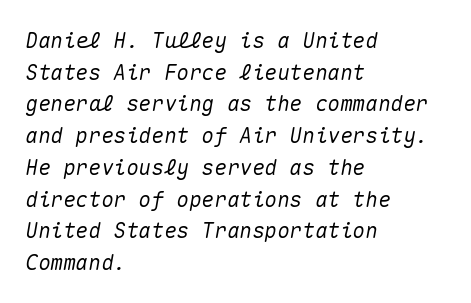
Q: Is the text italic (slanted)? A: Yes, it leans right by about 10 degrees.
Q: Is the text underlined? A: No.
Q: How is the paragraph aligned? A: Left-aligned.
Q: Is the spacing between letters normal or unusually wide? A: Normal.
Q: Is the spacing between lines tight, normal or loose? A: Normal.
